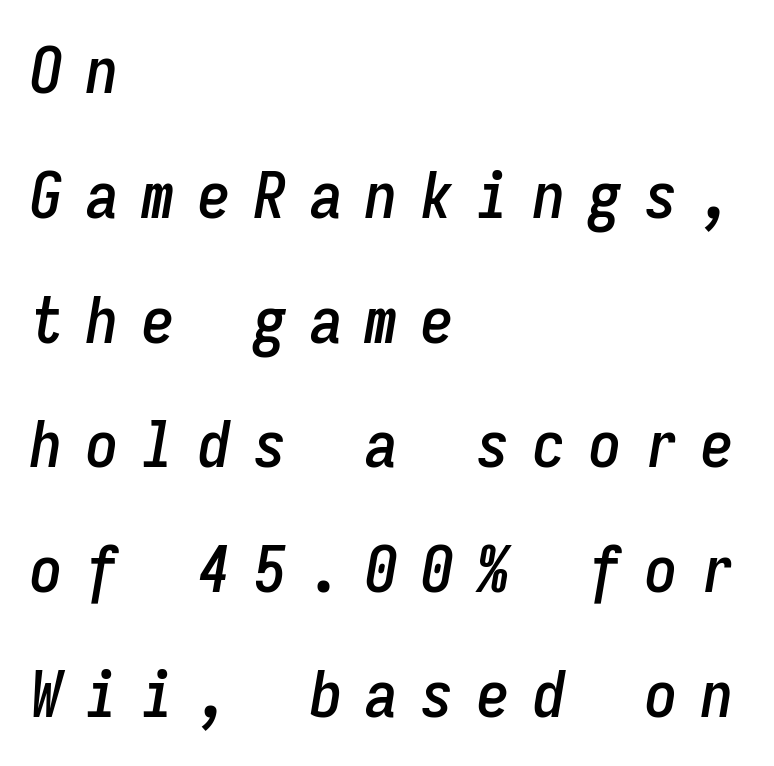
The image shows 65 px condensed type, italic (leaning right), monospaced; set left-aligned, loose line spacing (1.92x), unusually wide letter spacing (+0.36 em), not underlined; low stroke contrast and a medium x-height.
